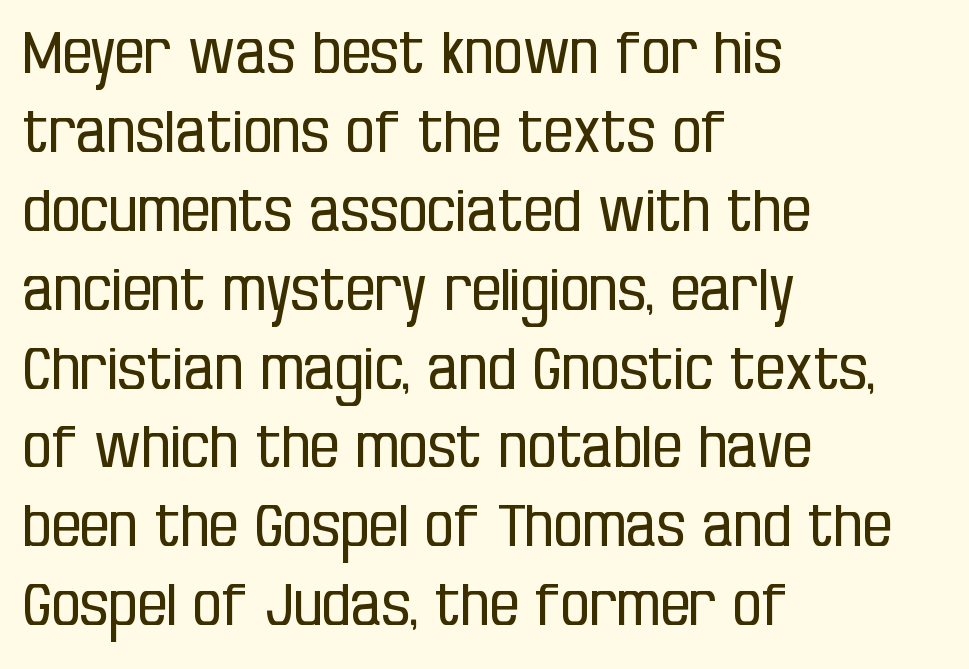
Leading: standard. Think of a printed novel: that variable character pitch is what you see here. Stems and bowls with no extra thickness — not bold. In terms of letterspacing, this is plain default setting. Check the space under the baseline: it is left empty.
